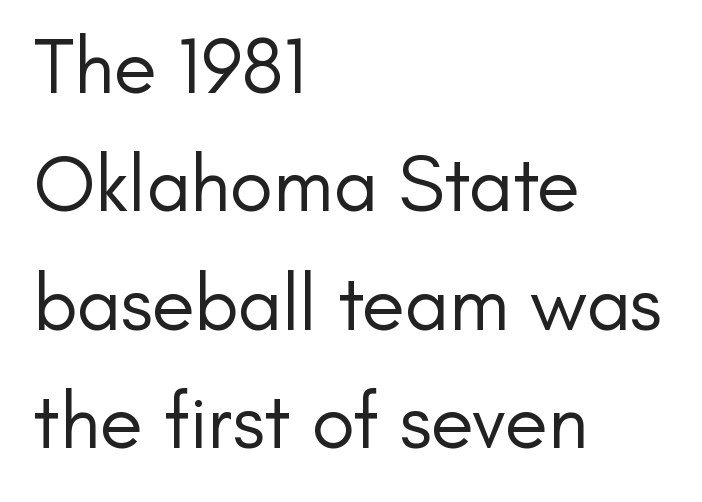
{"serif": "no", "italic": "no", "bold": "no", "weight": "regular", "width": "normal", "stroke_contrast": "low", "x_height": "small", "monospaced": "no", "underline": "no", "align": "left", "line_spacing": "normal", "line_spacing_ratio": 1.5, "letter_spacing": "normal", "letter_spacing_em": 0.0, "glyph_px": 79}
